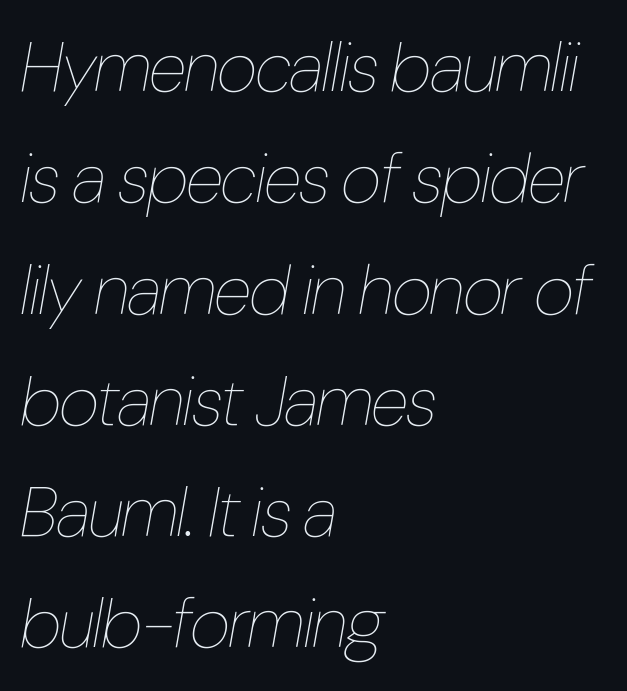
Q: Is the text bold? A: No.
Q: Is the text italic (slanted)? A: Yes, it leans right by about 10 degrees.
Q: Is the text underlined? A: No.
Q: How is the paragraph aligned? A: Left-aligned.
Q: Is the spacing between letters normal or unusually wide? A: Normal.
Q: Is the spacing between lines tight, normal or loose? A: Normal.
Q: Width (condensed, normal, or wide)? A: Condensed.
Q: Stroke contrast? A: Low.
Q: x-height? A: Medium.
Q: Monospaced? A: No.
